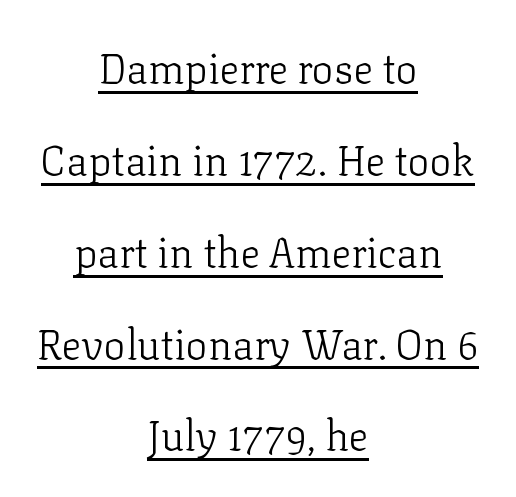
The sample's only ornament is a line tracing under the words. Each letter keeps its own natural width here, so spacing adapts to shape. If you drew a line through each stem, it would be perfectly vertical. No extra ink here — the face is not bold. Which margin do the lines hug? Neither — every line sits in the middle.
